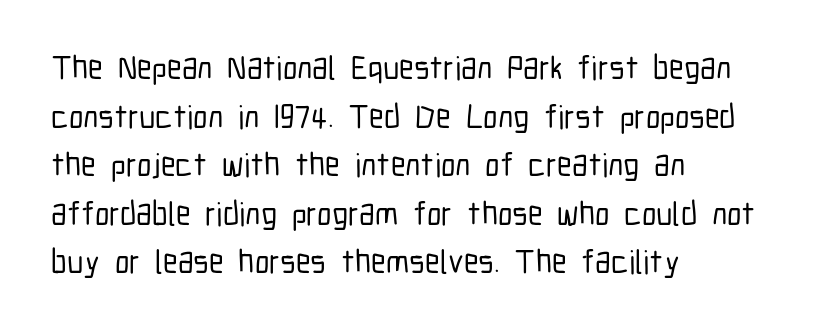
{"serif": "no", "italic": "no", "width": "condensed", "stroke_contrast": "low", "x_height": "medium", "monospaced": "no", "underline": "no", "align": "left", "line_spacing": "normal", "line_spacing_ratio": 1.47, "letter_spacing": "normal", "letter_spacing_em": 0.0, "glyph_px": 33}
